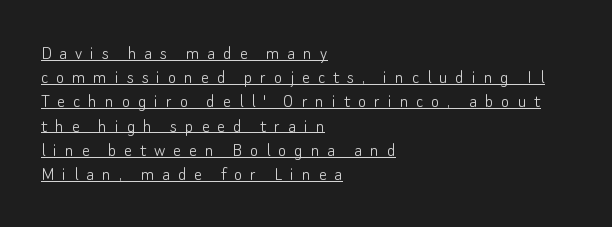
Underlined type. All the whitespace from short lines collects on the right. Weight: regular or lighter. The tracking reads as deliberately expanded to a designer's eye. Vertical strokes here are truly vertical.
